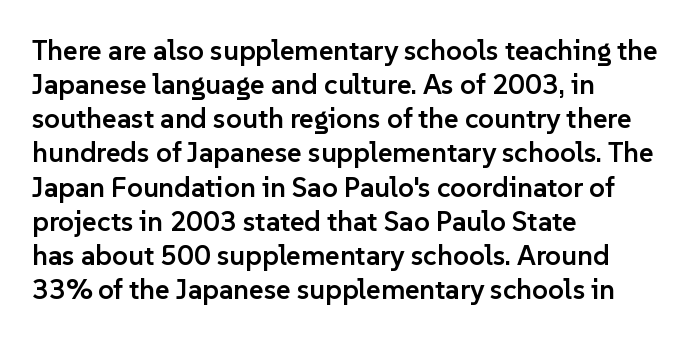
Rendered with straight, roman letterforms. Between one letter and the next there's only the usual sliver of space. I'd describe the lettering as semibold — firm but not a full bold. Descenders hang freely into open space. The rendering anchors every line to the left-hand side. Here the designer chose a conventional face with non-uniform glyph widths.
